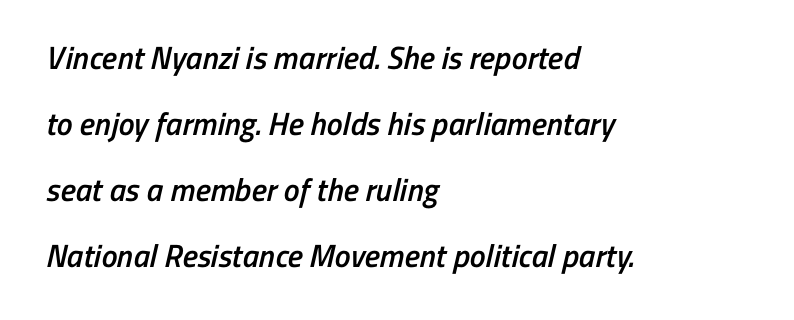
Each word holds together tightly as a unit, with standard inter-letter gaps. Baseline-to-baseline distance is far greater than the letter height. The letters advance in unequal steps, a hallmark of proportional type. The passage shown is typeset with a sans-serif family. A classic flush-left, rag-right setting is used for this passage.
